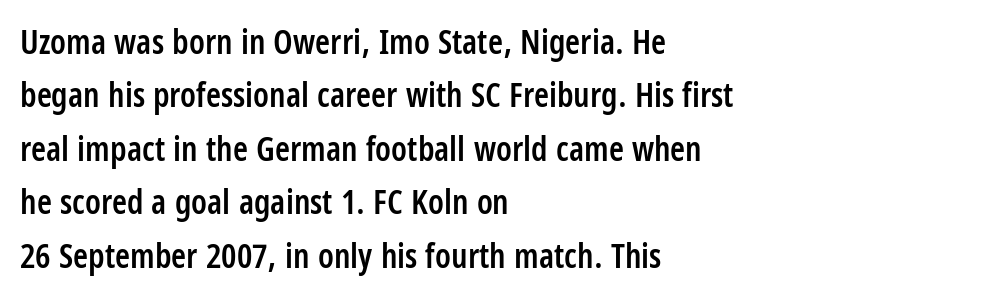
The image shows 34 px semibold, condensed sans-serif type, upright; set left-aligned, normal line spacing (1.57x), normal letter spacing, not underlined; low stroke contrast and a large x-height.
